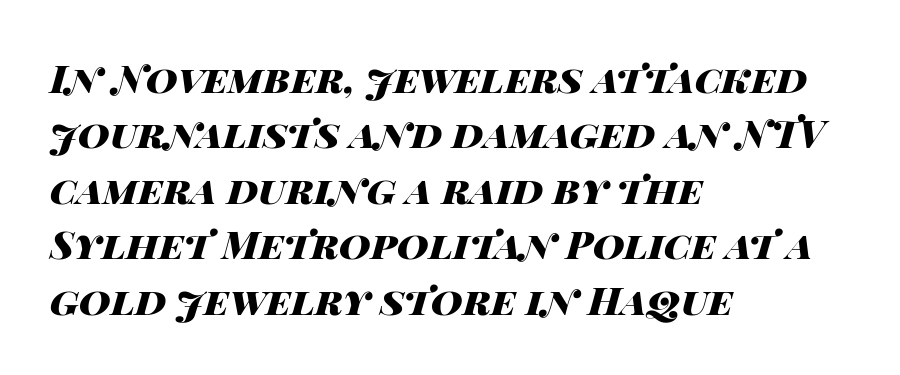
Q: Is the text bold? A: Yes.
Q: Is the text italic (slanted)? A: Yes, it leans right by about 14 degrees.
Q: Is the text underlined? A: No.
Q: How is the paragraph aligned? A: Left-aligned.
Q: Is the spacing between letters normal or unusually wide? A: Normal.
Q: Is the spacing between lines tight, normal or loose? A: Normal.
Q: Width (condensed, normal, or wide)? A: Wide.
Q: Stroke contrast? A: High.
Q: x-height? A: Large.
Q: Monospaced? A: No.
